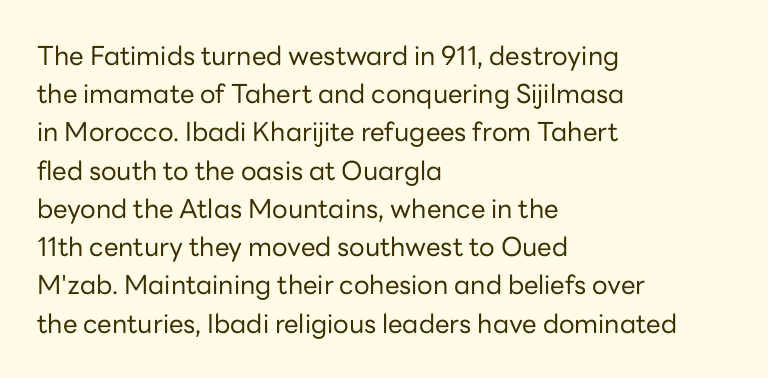
Q: Is the text bold? A: No.
Q: Is the text italic (slanted)? A: No, it is upright.
Q: Is the text underlined? A: No.
Q: How is the paragraph aligned? A: Left-aligned.
Q: Is the spacing between letters normal or unusually wide? A: Normal.
Q: Is the spacing between lines tight, normal or loose? A: Normal.
